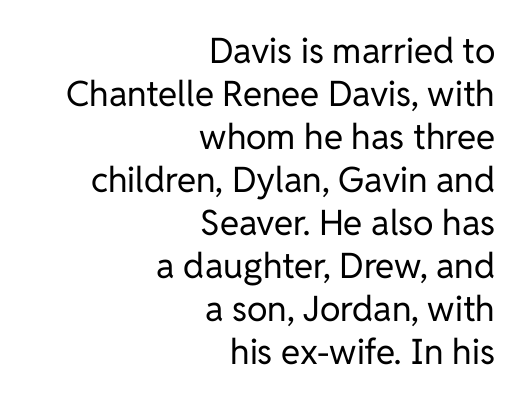
The passage shown is typed in a proportional face where columns would drift. Observe the ordinary spacing: letters are neighbours, not strangers. Nobody drew a line under any word here. This rendering employs a face without finishing strokes, i.e., a sans-serif. Short and long lines alike share a common ending point at right. Weight: regular or lighter.
